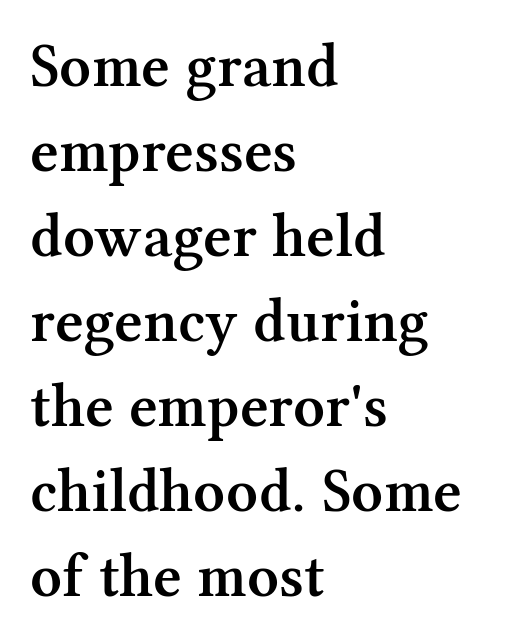
The image shows 62 px semibold serif type, upright; set left-aligned, normal line spacing (1.37x), normal letter spacing, not underlined; medium stroke contrast and a medium x-height.
